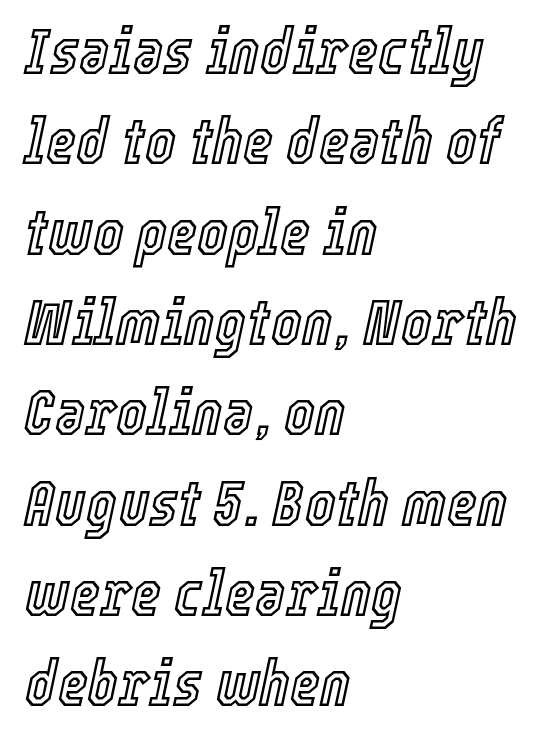
When letters slant like this, we call the style italic. Varying glyph widths throughout — classic text-font behaviour. Evenly set lines give the paragraph a standard silhouette. This rendering features lettering with no underline. You could call the tracking neutral — neither tight nor loose.
